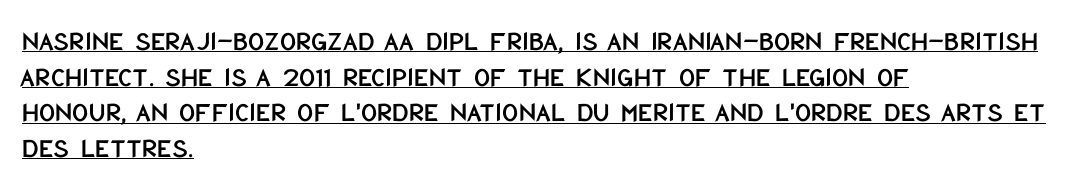
Q: Is the text italic (slanted)? A: No, it is upright.
Q: Is the typeface a serif or a sans-serif typeface? A: Sans-serif.
Q: Is the text underlined? A: Yes.
Q: How is the paragraph aligned? A: Left-aligned.
Q: Is the spacing between letters normal or unusually wide? A: Normal.
Q: Is the spacing between lines tight, normal or loose? A: Normal.
Q: Width (condensed, normal, or wide)? A: Condensed.
Q: Stroke contrast? A: Low.
Q: x-height? A: Large.
Q: Monospaced? A: No.
